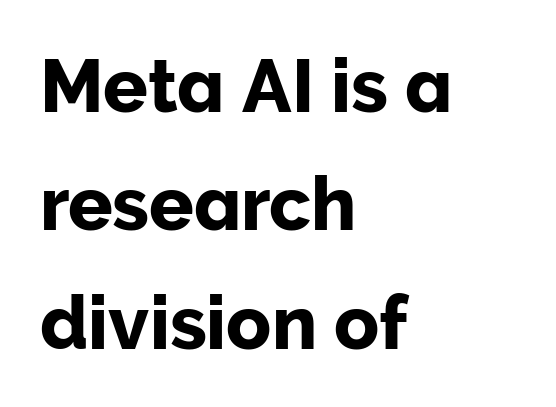
Q: Is the text italic (slanted)? A: No, it is upright.
Q: Is the typeface a serif or a sans-serif typeface? A: Sans-serif.
Q: Is the text underlined? A: No.
Q: How is the paragraph aligned? A: Left-aligned.
Q: Is the spacing between letters normal or unusually wide? A: Normal.
Q: Is the spacing between lines tight, normal or loose? A: Normal.
Q: Width (condensed, normal, or wide)? A: Normal.
Q: Stroke contrast? A: Low.
Q: x-height? A: Medium.
Q: Monospaced? A: No.
